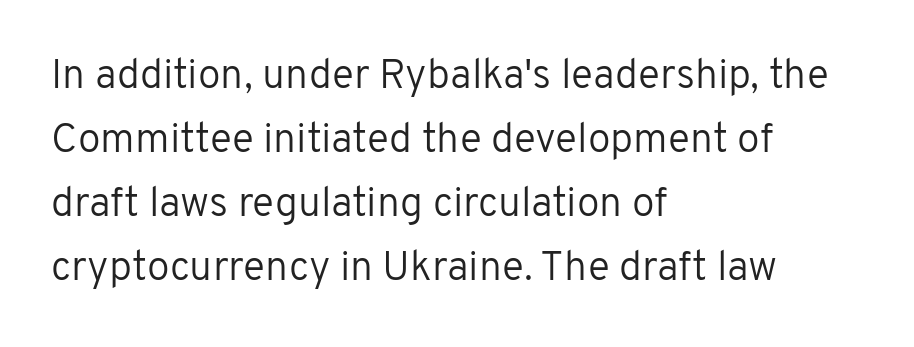
A typesetter would call this leading conventional body-copy spacing. Is the stroke heavy? The answer is a plain regular-or-lighter. Typographically, this falls in the sans-serif category. The passage shown is typed in a proportional face where columns would drift. Alignment: flush left.
